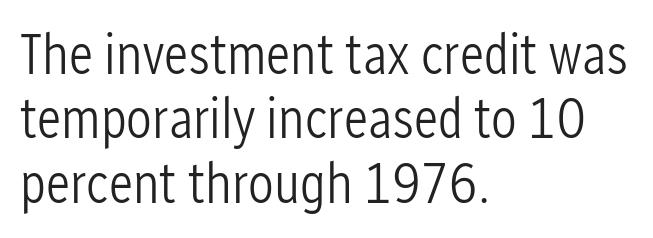
Tall strokes in this sample are plumb rather than angled. What kind of face is this? One without serifs — a sans. Is this a heavy cut? Hardly; it is regular or lighter. The strip under each line holds only bare page.
